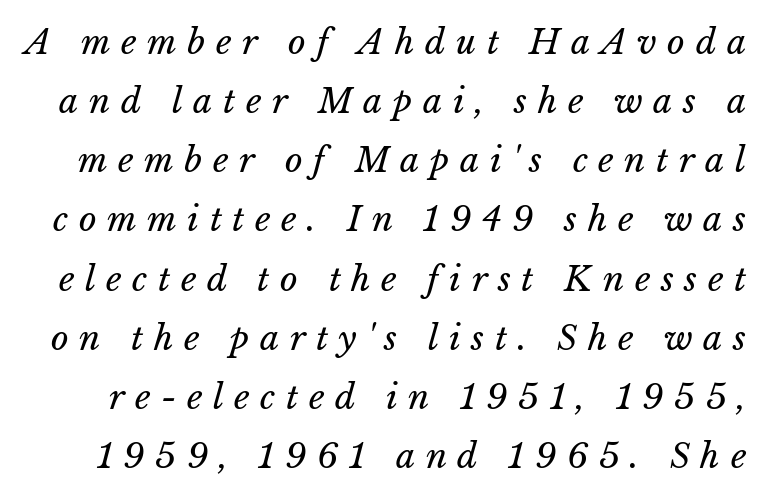
The image shows 34 px regular-weight type; set line spacing 1.74x, unusually wide letter spacing (+0.31 em), not underlined; low stroke contrast and a medium x-height.
